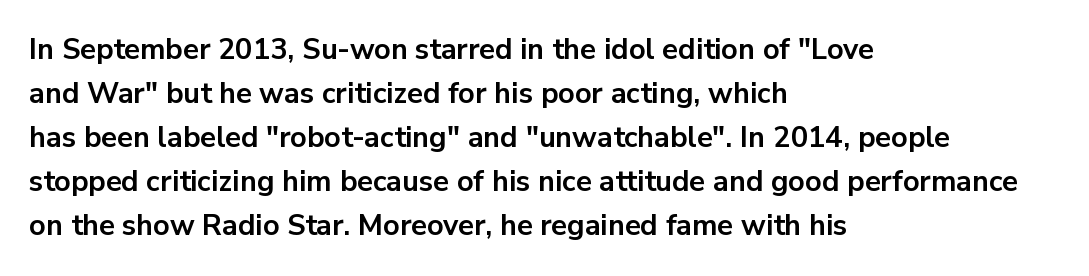
The image shows 29 px bold sans-serif type, upright; set left-aligned, normal line spacing (1.52x), normal letter spacing, not underlined; low stroke contrast and a medium x-height.
